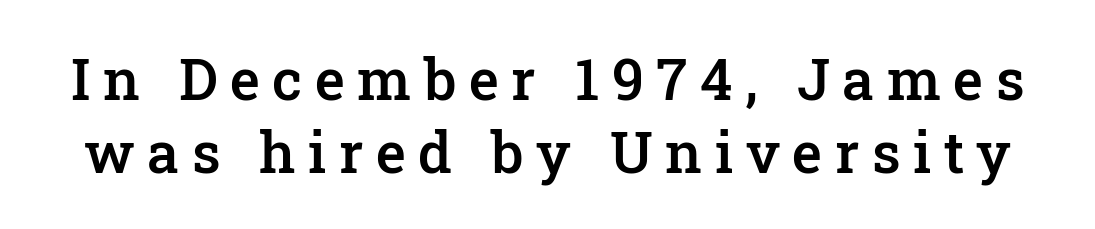
{"serif": "yes", "italic": "no", "bold": "semi", "weight": "semibold", "width": "normal", "stroke_contrast": "low", "x_height": "medium", "monospaced": "no", "underline": "no", "line_spacing": "normal", "line_spacing_ratio": 1.28, "letter_spacing": "wide", "letter_spacing_em": 0.22, "glyph_px": 57}
